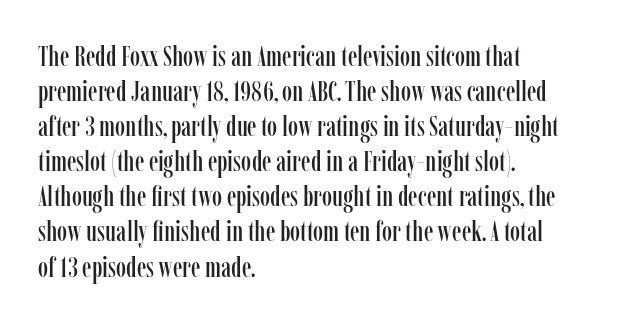
The passage shown is typeset with a serif family. Horizontal alignment here is leftward, the default for most running prose. Spacing verdict: proportional, widths tailored to each character. If you drew a line through each stem, it would be perfectly vertical. This rendering features lettering with no underline. Default kerning and tracking; the words read as compact shapes.
